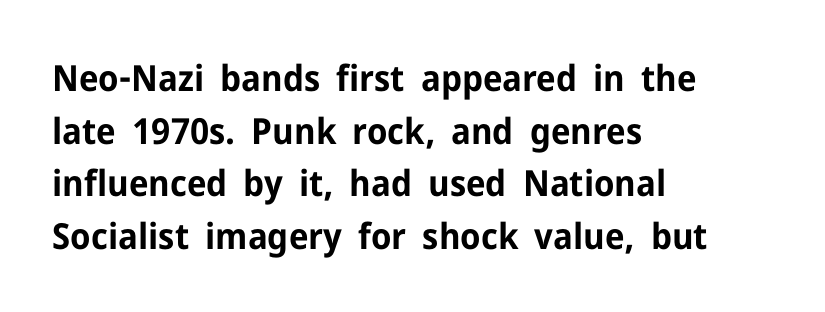
The image shows 36 px bold sans-serif type, upright; set left-aligned, normal line spacing (1.46x), normal letter spacing, not underlined; low stroke contrast and a medium x-height.
